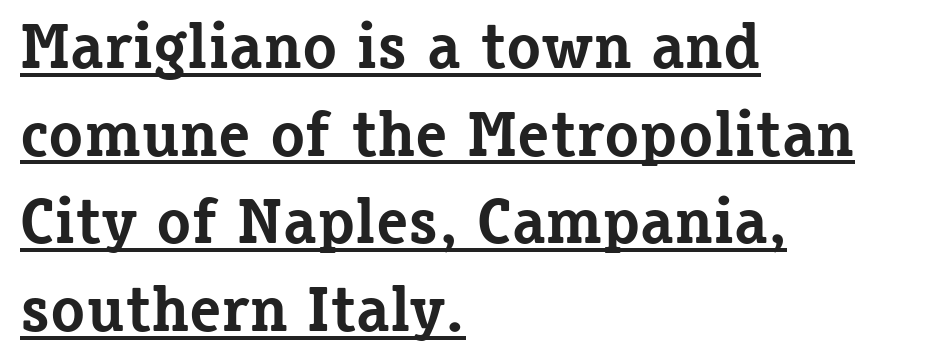
A full-strength bold gives these letters their thick strokes. The string is rendered with underlining switched on. Tall strokes in this sample are plumb rather than angled. Character widths vary here, with narrow letters taking less room than wide ones.
